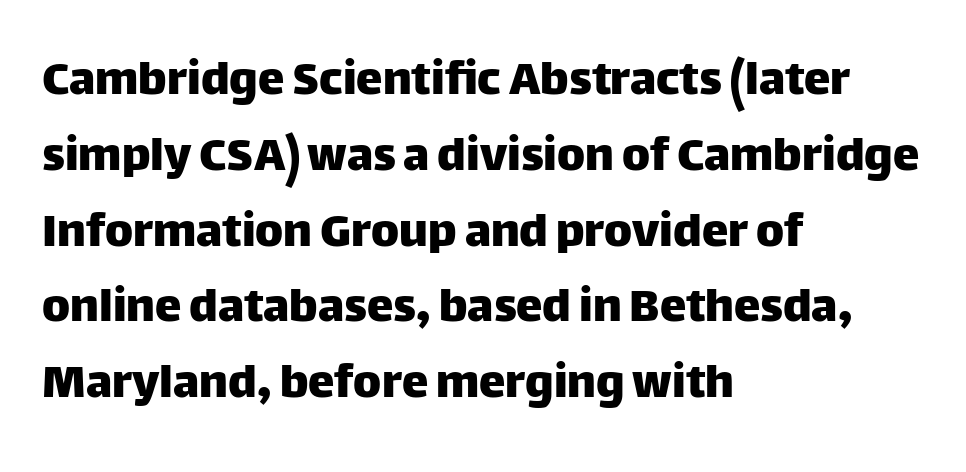
The image shows 53 px sans-serif type, upright; set left-aligned, normal line spacing (1.43x), normal letter spacing, not underlined; low stroke contrast and a large x-height.
